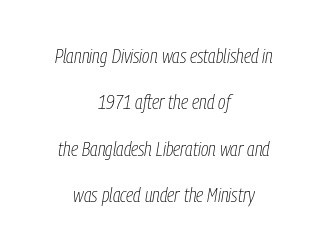
The image shows 20 px text type, italic (leaning right); set centered, loose line spacing (2.32x), normal letter spacing, not underlined.
